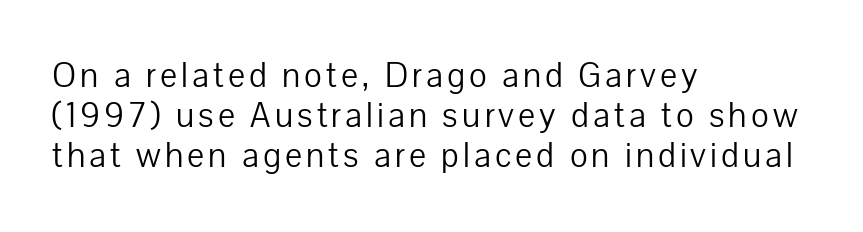
Which margin do the lines hug? The left one — the right edge is uneven. The typeface has the unassuming heft of standard copy or less. Rendered with straight, roman letterforms. Each letter keeps its own natural width here, so spacing adapts to shape. The specimen omits any rule beneath the text block's lines.
